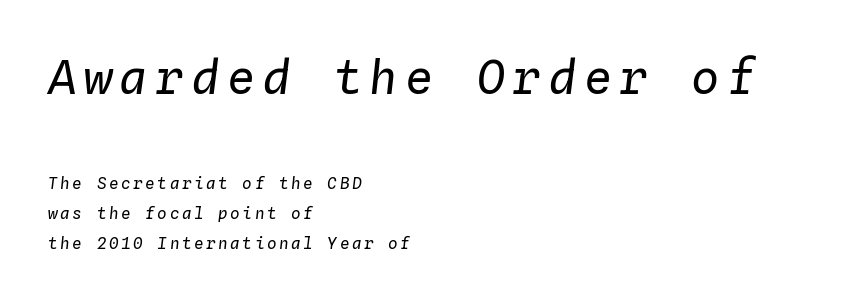
{"italic": "yes", "lean": "right", "slant_degrees": 4, "bold": "no", "weight": "regular", "width": "normal", "stroke_contrast": "low", "x_height": "medium", "monospaced": "yes", "underline": "no", "align": "left", "line_spacing_ratio": 1.87, "larger_block": "first", "size_ratio": 2.94, "glyph_px": 47}
